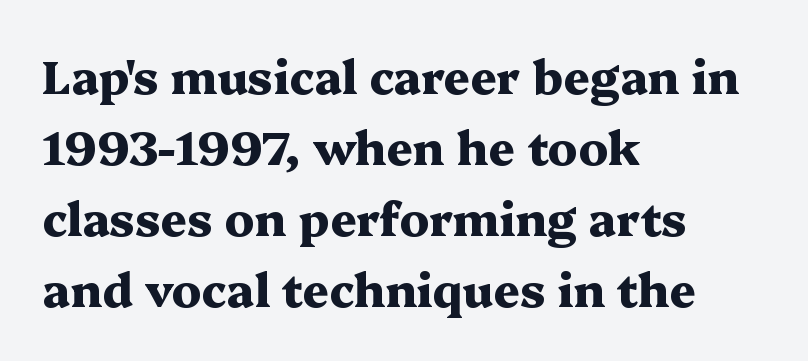
The image shows 46 px heavy, wide serif type, upright; set left-aligned, normal line spacing (1.54x), normal letter spacing, not underlined; medium stroke contrast and a medium x-height.
